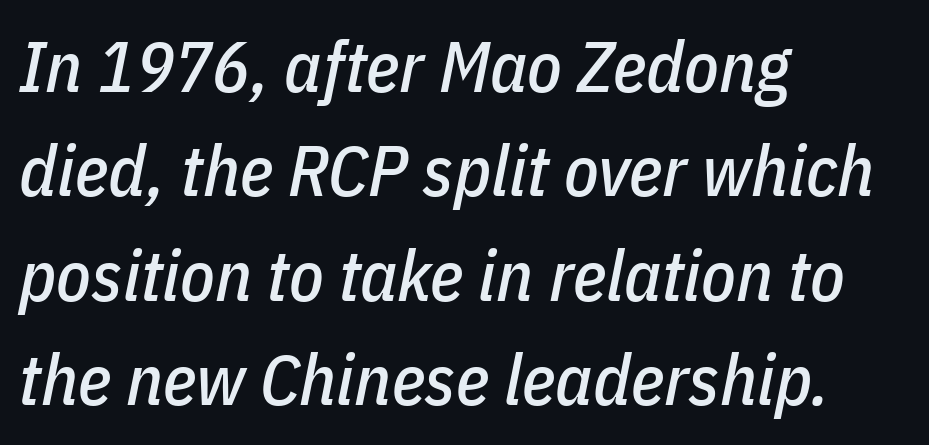
Q: Is the text italic (slanted)? A: Yes, it leans right by about 11 degrees.
Q: Is the text underlined? A: No.
Q: How is the paragraph aligned? A: Left-aligned.
Q: Is the spacing between letters normal or unusually wide? A: Normal.
Q: Is the spacing between lines tight, normal or loose? A: Normal.
Q: Width (condensed, normal, or wide)? A: Condensed.
Q: Stroke contrast? A: Low.
Q: x-height? A: Medium.
Q: Monospaced? A: No.
